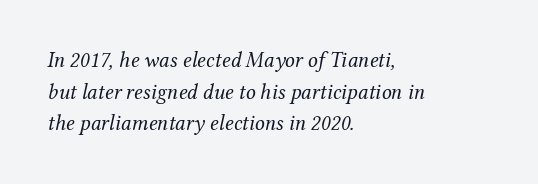
The image shows 22 px text type, italic (leaning right); set left-aligned, normal line spacing (1.44x), normal letter spacing, not underlined.
